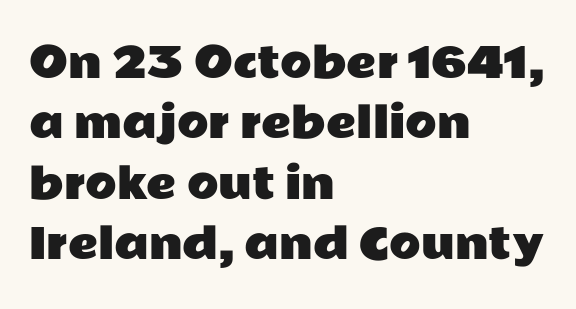
Q: Is the text italic (slanted)? A: No, it is upright.
Q: Is the typeface a serif or a sans-serif typeface? A: Sans-serif.
Q: Is the text underlined? A: No.
Q: How is the paragraph aligned? A: Left-aligned.
Q: Is the spacing between letters normal or unusually wide? A: Normal.
Q: Is the spacing between lines tight, normal or loose? A: Normal.
Q: Width (condensed, normal, or wide)? A: Wide.
Q: Stroke contrast? A: Low.
Q: x-height? A: Medium.
Q: Monospaced? A: No.
